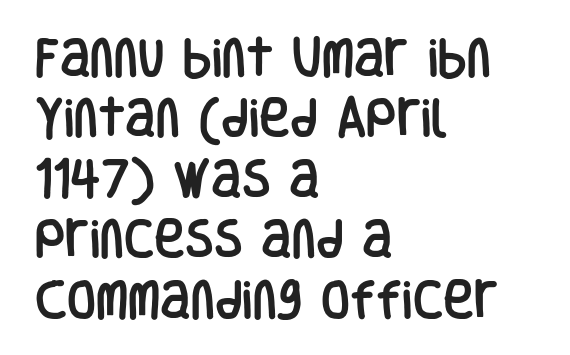
Q: Is the text italic (slanted)? A: No, it is upright.
Q: Is the typeface a serif or a sans-serif typeface? A: Sans-serif.
Q: Is the text underlined? A: No.
Q: How is the paragraph aligned? A: Left-aligned.
Q: Is the spacing between letters normal or unusually wide? A: Normal.
Q: Is the spacing between lines tight, normal or loose? A: Normal.
Q: Width (condensed, normal, or wide)? A: Condensed.
Q: Stroke contrast? A: Low.
Q: x-height? A: Large.
Q: Monospaced? A: No.
